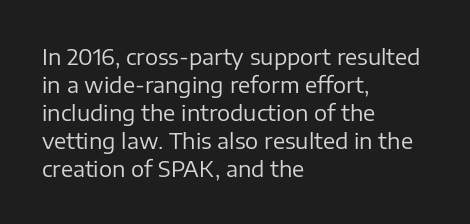
The image shows 22 px text type, upright; set left-aligned, normal line spacing (1.27x), normal letter spacing, not underlined.
